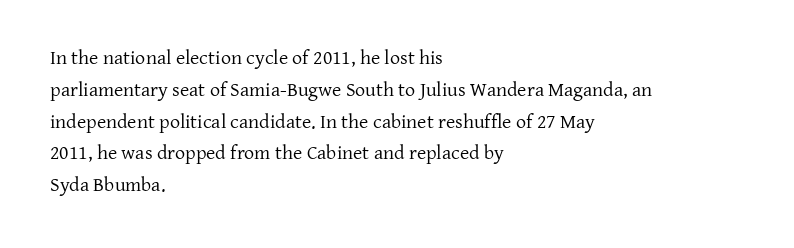
Q: Is the text bold? A: No.
Q: Is the text italic (slanted)? A: No, it is upright.
Q: Is the text underlined? A: No.
Q: How is the paragraph aligned? A: Left-aligned.
Q: Is the spacing between letters normal or unusually wide? A: Normal.
Q: Is the spacing between lines tight, normal or loose? A: Normal.
